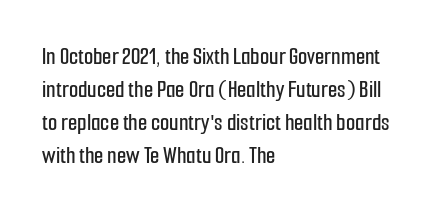
The image shows 24 px text type, upright; set left-aligned, normal line spacing (1.38x), normal letter spacing, not underlined.
